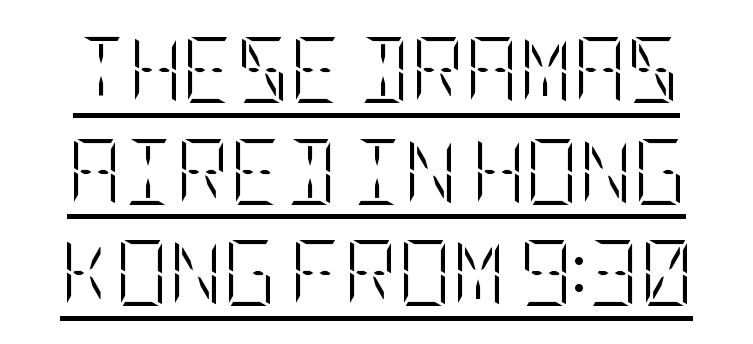
Q: Is the text bold? A: No.
Q: Is the text italic (slanted)? A: No, it is upright.
Q: Is the text underlined? A: Yes.
Q: Is the spacing between letters normal or unusually wide? A: Normal.
Q: Is the spacing between lines tight, normal or loose? A: Normal.
Q: Width (condensed, normal, or wide)? A: Condensed.
Q: Stroke contrast? A: Low.
Q: x-height? A: Large.
